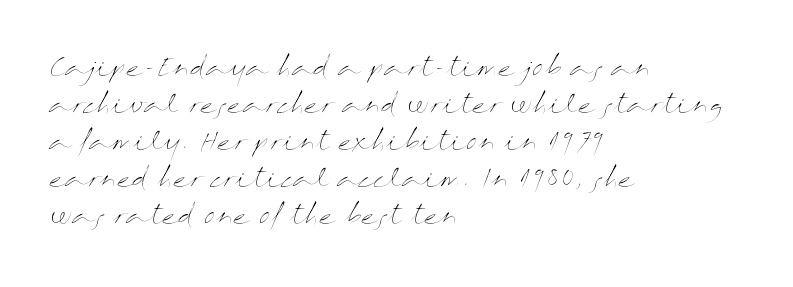
A typesetter would call this leading conventional body-copy spacing. Descender tails drop into unmarked territory. Visually the block forms a straight wall on the left and a jagged coastline on the right.
